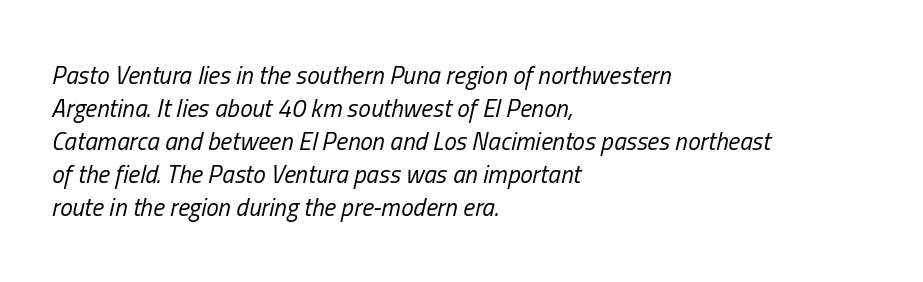
{"italic": "yes", "lean": "right", "slant_degrees": 13, "bold": "no", "underline": "no", "align": "left", "line_spacing": "normal", "line_spacing_ratio": 1.32, "letter_spacing": "normal", "letter_spacing_em": 0.0, "glyph_px": 25}
